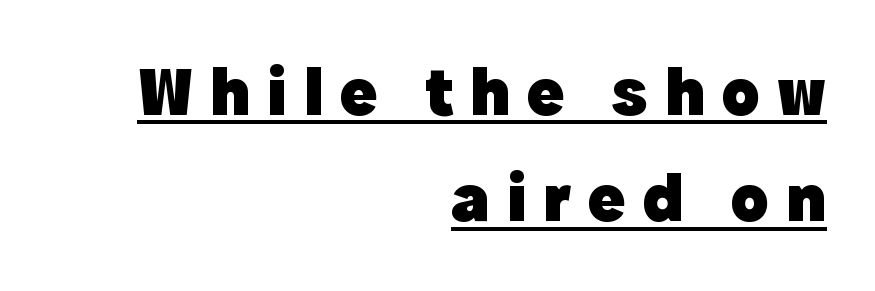
{"serif": "no", "italic": "no", "bold": "yes", "weight": "heavy", "width": "normal", "x_height": "medium", "monospaced": "no", "underline": "yes", "align": "right", "line_spacing": "normal", "line_spacing_ratio": 1.52, "letter_spacing": "wide", "letter_spacing_em": 0.24, "glyph_px": 70}
